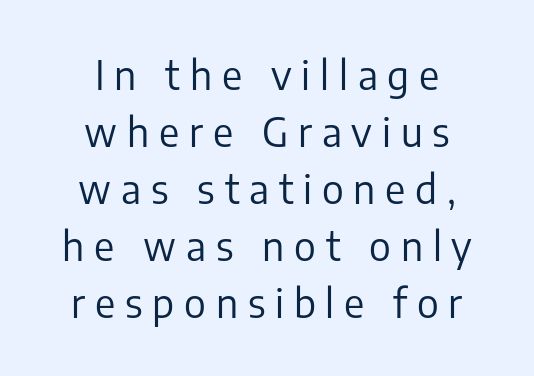
Q: Is the text bold? A: No.
Q: Is the text italic (slanted)? A: No, it is upright.
Q: Is the typeface a serif or a sans-serif typeface? A: Sans-serif.
Q: Is the text underlined? A: No.
Q: How is the paragraph aligned? A: Centered.
Q: Is the spacing between letters normal or unusually wide? A: Unusually wide.
Q: Is the spacing between lines tight, normal or loose? A: Normal.
Q: Width (condensed, normal, or wide)? A: Normal.
Q: Stroke contrast? A: Low.
Q: x-height? A: Medium.
Q: Monospaced? A: No.
